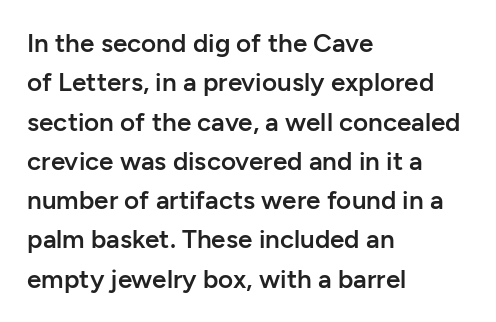
Q: Is the text bold? A: Semi-bold.
Q: Is the text italic (slanted)? A: No, it is upright.
Q: Is the text underlined? A: No.
Q: How is the paragraph aligned? A: Left-aligned.
Q: Is the spacing between letters normal or unusually wide? A: Normal.
Q: Is the spacing between lines tight, normal or loose? A: Normal.
